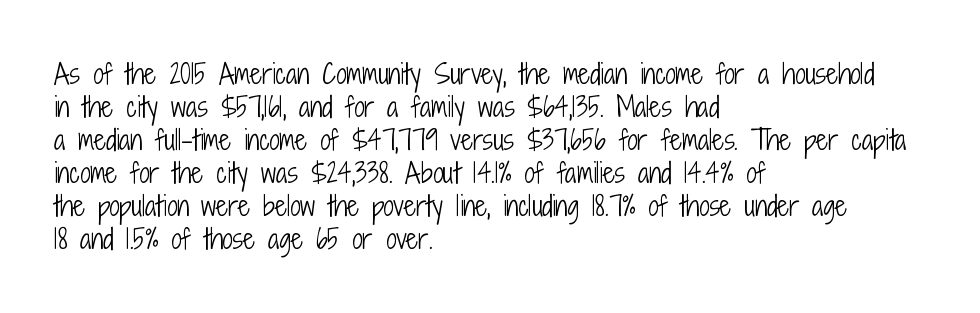
The image shows 26 px text type, upright; set left-aligned, normal line spacing (1.27x), normal letter spacing, not underlined.
